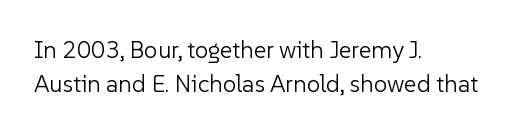
{"italic": "no", "bold": "no", "underline": "no", "align": "left", "line_spacing": "normal", "line_spacing_ratio": 1.41, "letter_spacing": "normal", "letter_spacing_em": 0.0, "glyph_px": 24}
